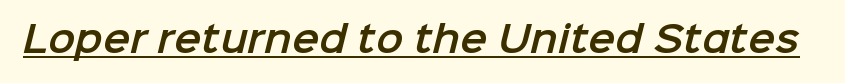
{"serif": "no", "width": "normal", "stroke_contrast": "low", "x_height": "medium", "monospaced": "no", "underline": "yes", "letter_spacing": "normal", "letter_spacing_em": 0.0, "glyph_px": 36}
